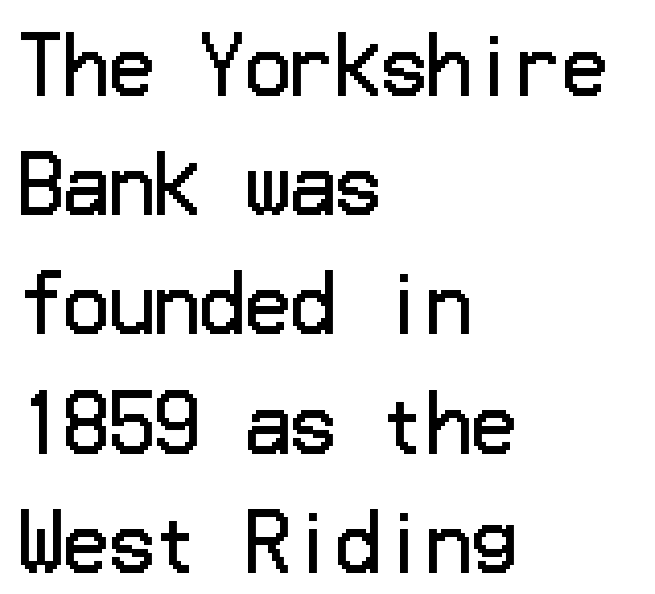
Spacing between characters is what you'd get straight out of the box. Short and long lines alike share a common starting point at left. The rows are spaced the way most documents space them. Stems here are at most as thick as an everyday book face. Do the letters lean? They stand straight.
